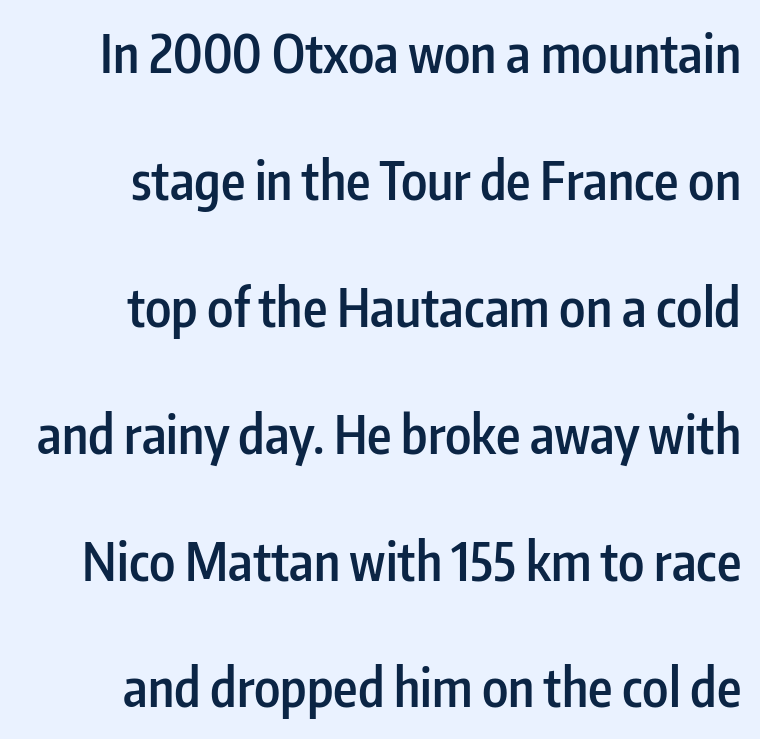
The image shows 52 px semibold, condensed sans-serif type, upright; set loose line spacing (2.44x), normal letter spacing, not underlined; low stroke contrast and a medium x-height.
